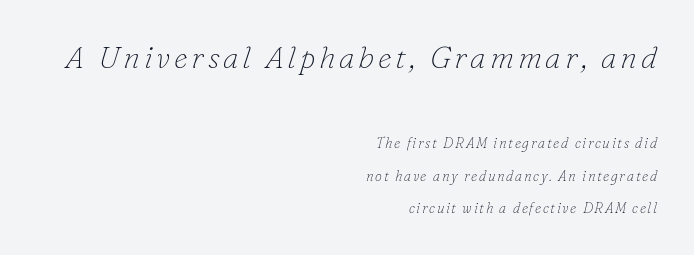
Q: Is the text bold? A: No.
Q: Is the text italic (slanted)? A: Yes, it leans right by about 16 degrees.
Q: Is the typeface a serif or a sans-serif typeface? A: Serif.
Q: Is the text underlined? A: No.
Q: How is the paragraph aligned? A: Right-aligned.
Q: Is the spacing between lines tight, normal or loose? A: Loose.
Q: Which block of text is set in a larger size, the first (top) or the second (bottom)? A: The first (top) one.
Q: Width (condensed, normal, or wide)? A: Normal.
Q: Stroke contrast? A: Low.
Q: x-height? A: Small.
Q: Monospaced? A: No.
